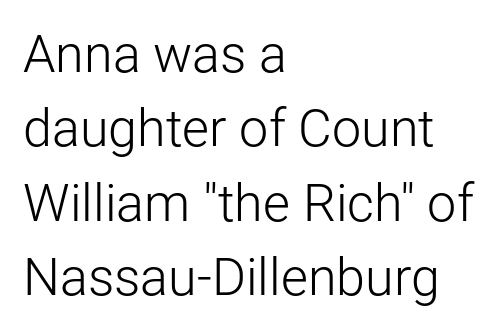
Q: Is the text bold? A: No.
Q: Is the text italic (slanted)? A: No, it is upright.
Q: Is the typeface a serif or a sans-serif typeface? A: Sans-serif.
Q: Is the text underlined? A: No.
Q: How is the paragraph aligned? A: Left-aligned.
Q: Is the spacing between letters normal or unusually wide? A: Normal.
Q: Is the spacing between lines tight, normal or loose? A: Normal.
Q: Width (condensed, normal, or wide)? A: Normal.
Q: Stroke contrast? A: Low.
Q: x-height? A: Medium.
Q: Monospaced? A: No.
